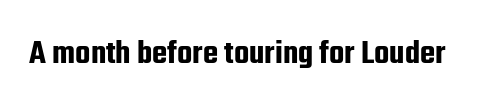
{"serif": "no", "italic": "no", "width": "condensed", "stroke_contrast": "low", "x_height": "medium", "monospaced": "no", "underline": "no", "letter_spacing": "normal", "letter_spacing_em": 0.0, "glyph_px": 35}
